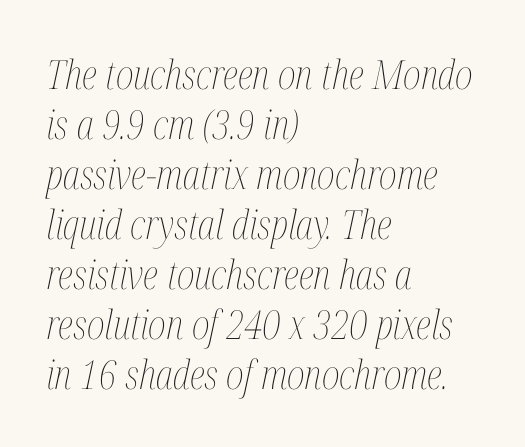
{"italic": "yes", "lean": "right", "slant_degrees": 12, "bold": "no", "weight": "thin", "width": "condensed", "stroke_contrast": "medium", "x_height": "medium", "monospaced": "no", "underline": "no", "align": "left", "line_spacing": "normal", "line_spacing_ratio": 1.25, "letter_spacing": "normal", "letter_spacing_em": 0.0, "glyph_px": 40}
